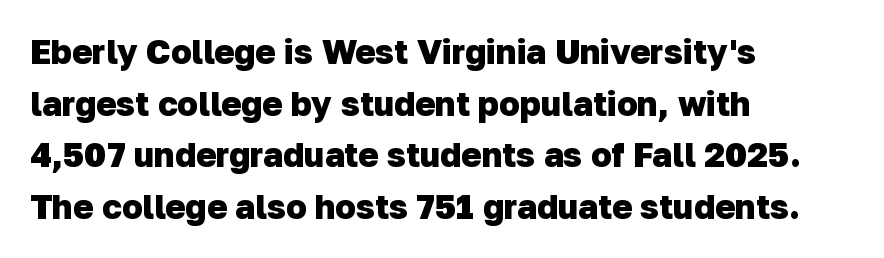
Underline: absent. Look at the tracking — it's just the regular setting, nothing added. Varying glyph widths throughout — classic text-font behaviour. Teacher's note: observe the even left margin — that is flush-left alignment. Letterform terminals end flat and unadorned throughout the passage. A typesetter would call this leading conventional body-copy spacing.
